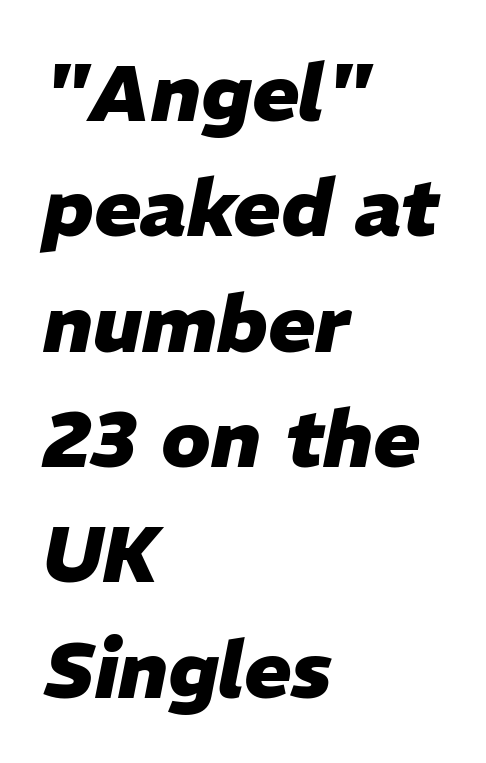
The image shows 79 px heavy type, italic (leaning right); set left-aligned, normal line spacing (1.46x), normal letter spacing, not underlined; low stroke contrast and a medium x-height.
